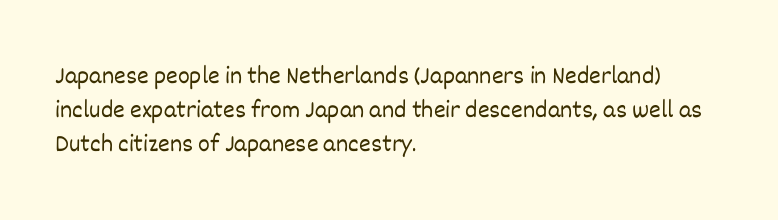
Q: Is the text bold? A: No.
Q: Is the text italic (slanted)? A: No, it is upright.
Q: Is the text underlined? A: No.
Q: How is the paragraph aligned? A: Left-aligned.
Q: Is the spacing between letters normal or unusually wide? A: Normal.
Q: Is the spacing between lines tight, normal or loose? A: Normal.
